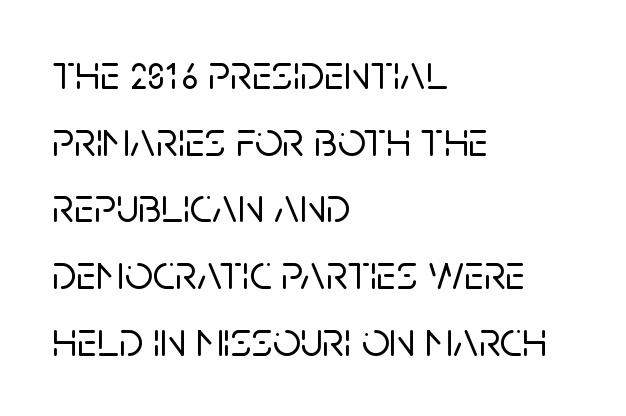
{"serif": "no", "italic": "no", "width": "normal", "stroke_contrast": "low", "x_height": "large", "monospaced": "no", "underline": "no", "align": "left", "line_spacing": "normal", "line_spacing_ratio": 1.36, "letter_spacing": "normal", "letter_spacing_em": 0.0, "glyph_px": 49}
